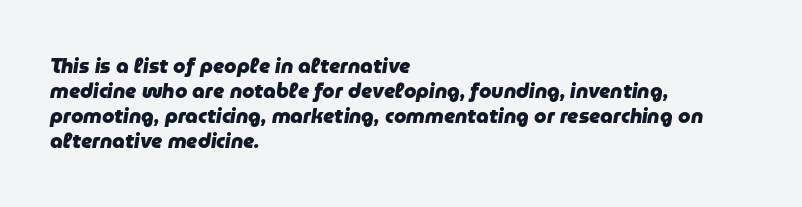
The image shows 20 px bold type, italic (leaning right); set left-aligned, normal line spacing (1.25x), normal letter spacing, not underlined.
